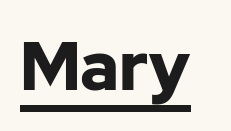
Do the characters align in a grid? No, the font is proportional. Summary of weight: heavy, a full bold. The specimen reads as upright at a glance. Beneath each row of characters lies a ruled line. Each letter's strokes conclude bluntly, with no projecting serifs.
